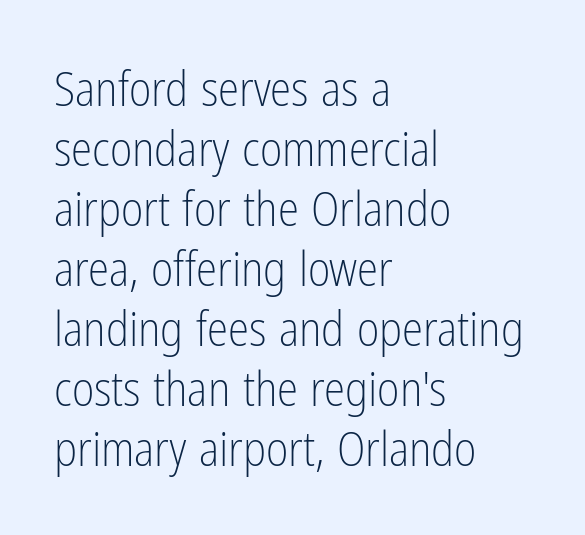
{"serif": "no", "italic": "no", "bold": "no", "weight": "light", "width": "condensed", "stroke_contrast": "low", "x_height": "medium", "monospaced": "no", "underline": "no", "align": "left", "line_spacing": "normal", "line_spacing_ratio": 1.25, "letter_spacing": "normal", "letter_spacing_em": 0.0, "glyph_px": 48}
